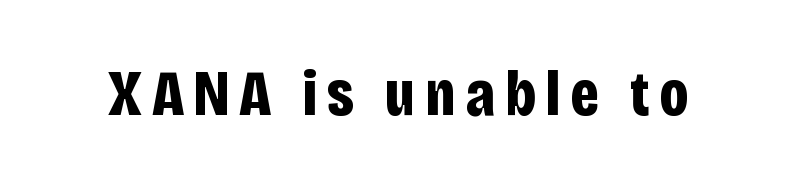
Each letter keeps its own natural width here, so spacing adapts to shape. Ordinary non-slanted type is in use. The designer went with a sans here, leaving each stem footless. Only glyphs here, with clear space below each row. Chunky letters — that's bold for sure.
